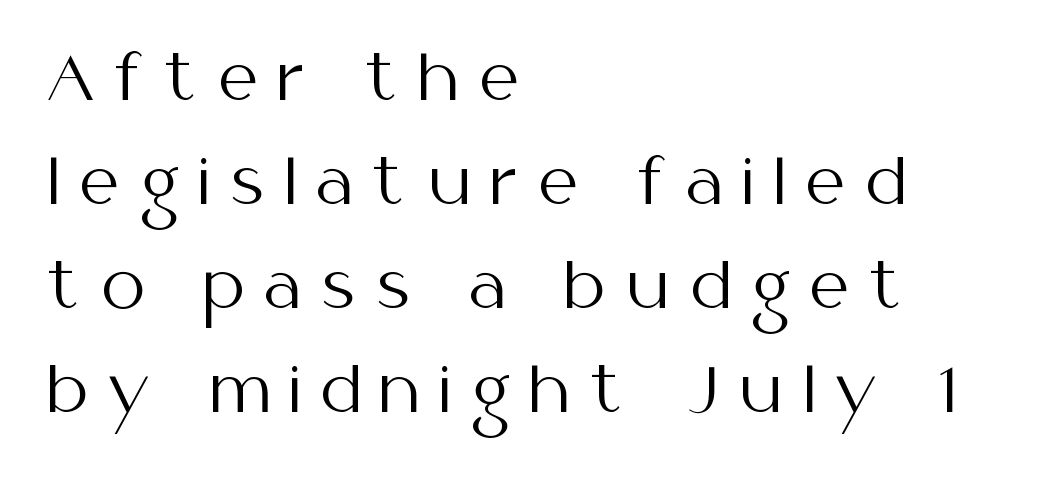
{"serif": "no", "italic": "no", "bold": "no", "weight": "regular", "width": "normal", "stroke_contrast": "medium", "x_height": "medium", "monospaced": "no", "underline": "no", "align": "left", "line_spacing": "normal", "line_spacing_ratio": 1.68, "letter_spacing": "wide", "letter_spacing_em": 0.32, "glyph_px": 62}
